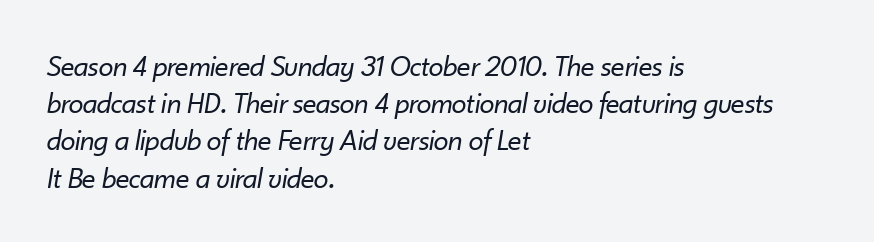
Line starts are locked; line ends wander. Rendered with sloped, italic letterforms. Look at the tracking — it's just the regular setting, nothing added. No letter is thick-stroked: the sample isn't bold. Bare-footed words on every line.
